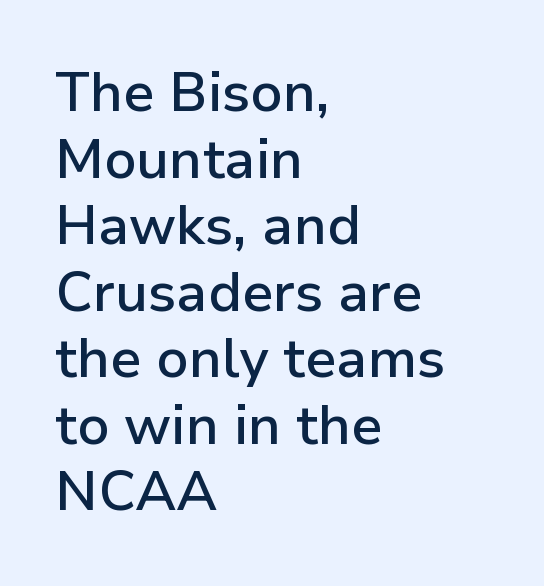
{"serif": "no", "italic": "no", "bold": "semi", "weight": "semibold", "width": "normal", "stroke_contrast": "low", "x_height": "medium", "monospaced": "no", "underline": "no", "align": "left", "line_spacing_ratio": 1.21, "letter_spacing": "normal", "letter_spacing_em": 0.0, "glyph_px": 55}
